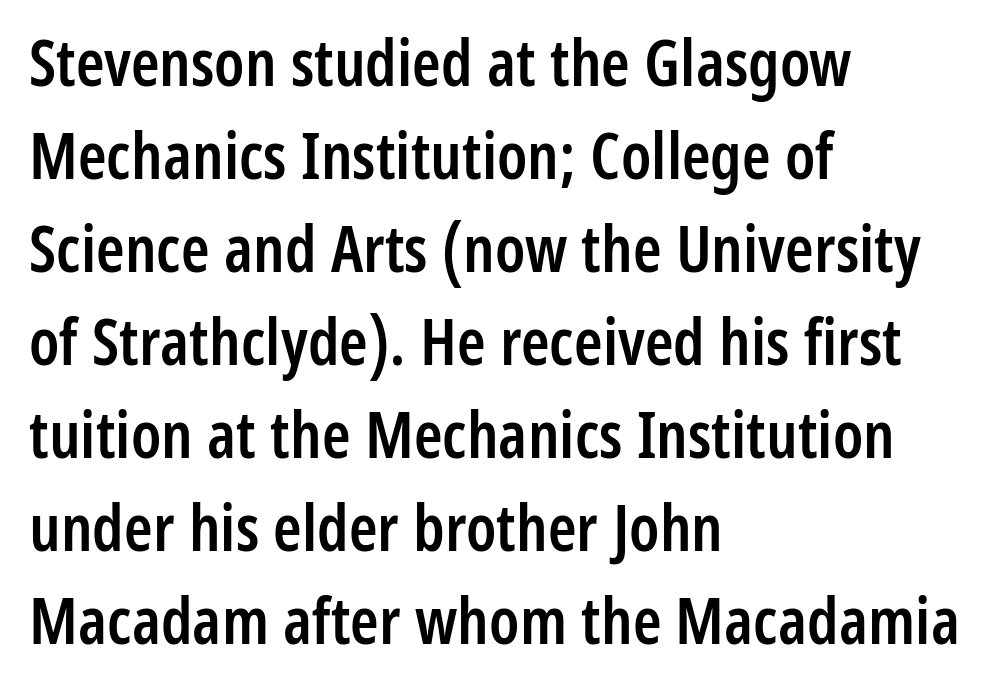
Notice how the passage keeps a crisp vertical edge on the left only. Each letter keeps its own natural width here, so spacing adapts to shape. The line-height multiplier appears to be the usual default. The gap between lines stays unmarked. Look at the tracking — it's just the regular setting, nothing added. The lettering holds an erect, upright posture throughout.
